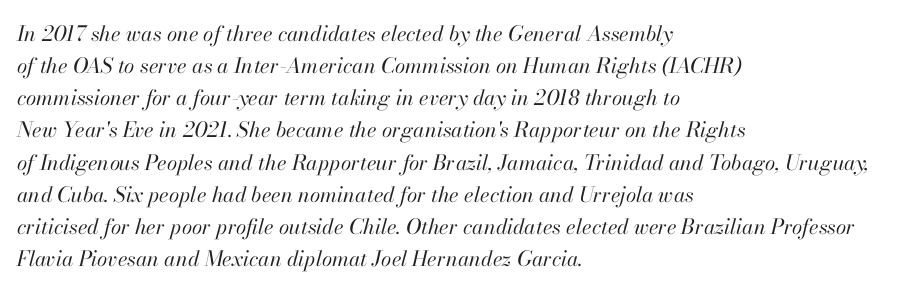
{"italic": "yes", "lean": "right", "slant_degrees": 13, "bold": "no", "underline": "no", "align": "left", "line_spacing": "normal", "line_spacing_ratio": 1.53, "letter_spacing": "normal", "letter_spacing_em": 0.0, "glyph_px": 21}
